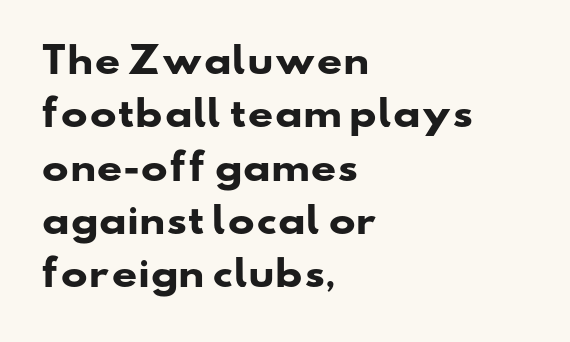
The image shows 36 px heavy, wide sans-serif type; set left-aligned, normal line spacing (1.48x), normal letter spacing, not underlined; low stroke contrast and a small x-height.
